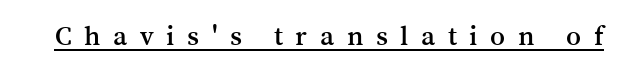
Display-style spreading of the glyphs; the letterfit is very open. Is this a fixed-width face? No — the glyphs have proportional, varying widths. This is serif lettering, the kind often seen in printed books. Has an underline been added? It has. Posture: upright roman.
